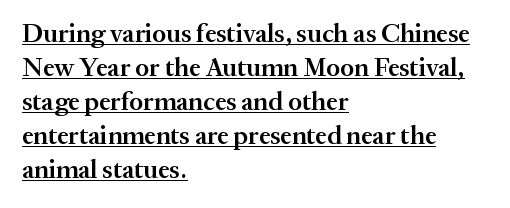
The axis of the letterforms is exactly vertical. Underlined type. The face used here is rendered with its standard letterfit. Reading down the column, the eye jumps a familiar distance to each next line. The lines in this sample share a left origin and differ only in where they stop.
